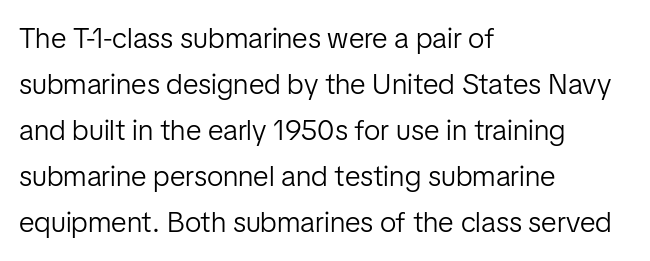
Q: Is the text bold? A: No.
Q: Is the text italic (slanted)? A: No, it is upright.
Q: Is the typeface a serif or a sans-serif typeface? A: Sans-serif.
Q: Is the text underlined? A: No.
Q: How is the paragraph aligned? A: Left-aligned.
Q: Is the spacing between letters normal or unusually wide? A: Normal.
Q: Is the spacing between lines tight, normal or loose? A: Normal.
Q: Width (condensed, normal, or wide)? A: Normal.
Q: Stroke contrast? A: Low.
Q: x-height? A: Medium.
Q: Monospaced? A: No.
